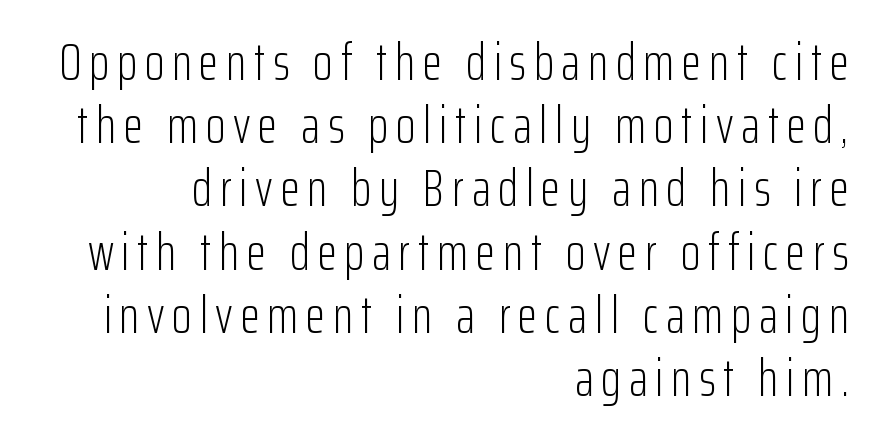
{"serif": "no", "italic": "no", "bold": "no", "weight": "light", "width": "condensed", "stroke_contrast": "low", "x_height": "medium", "monospaced": "no", "underline": "no", "align": "right", "line_spacing_ratio": 1.24, "glyph_px": 51}
